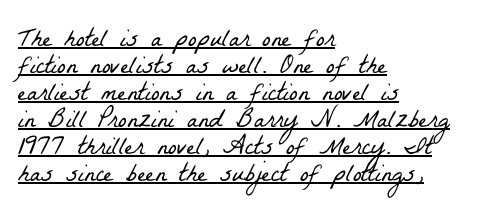
{"bold": "no", "underline": "yes", "align": "left", "line_spacing": "tight", "line_spacing_ratio": 1.04, "letter_spacing": "normal", "letter_spacing_em": 0.0, "glyph_px": 26}
